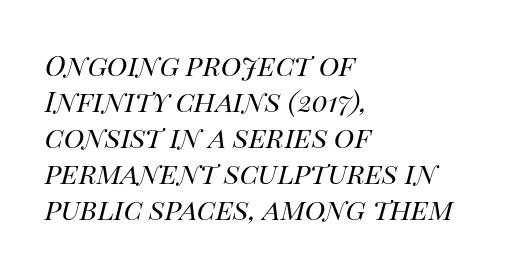
{"italic": "yes", "lean": "right", "slant_degrees": 14, "bold": "no", "weight": "regular", "width": "normal", "stroke_contrast": "high", "x_height": "large", "monospaced": "no", "underline": "no", "align": "left", "line_spacing": "normal", "line_spacing_ratio": 1.29, "letter_spacing": "normal", "letter_spacing_em": 0.0, "glyph_px": 28}
